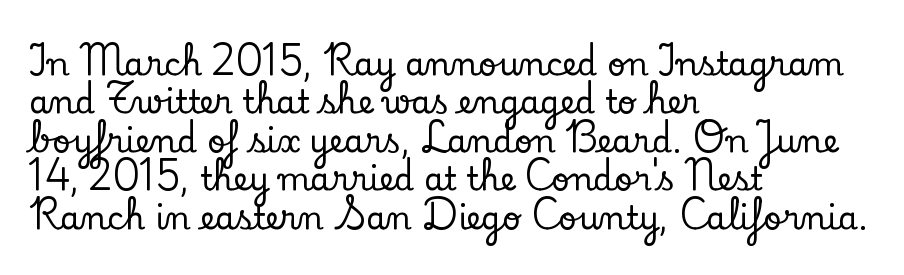
{"serif": "yes", "italic": "no", "width": "normal", "stroke_contrast": "low", "x_height": "small", "monospaced": "no", "underline": "no", "align": "left", "line_spacing_ratio": 1.2, "letter_spacing": "normal", "letter_spacing_em": 0.0, "glyph_px": 32}
